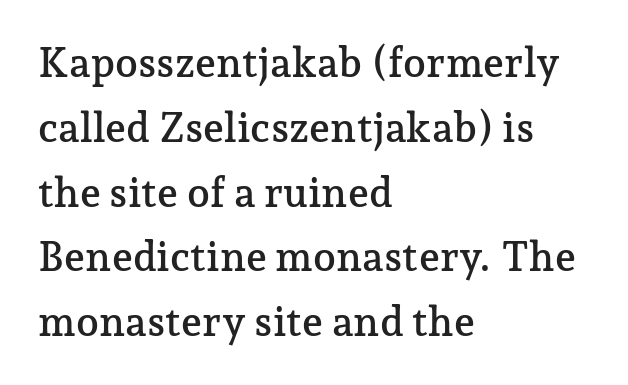
The image shows 41 px serif type, upright; set left-aligned, normal line spacing (1.58x), normal letter spacing, not underlined; low stroke contrast and a medium x-height.
